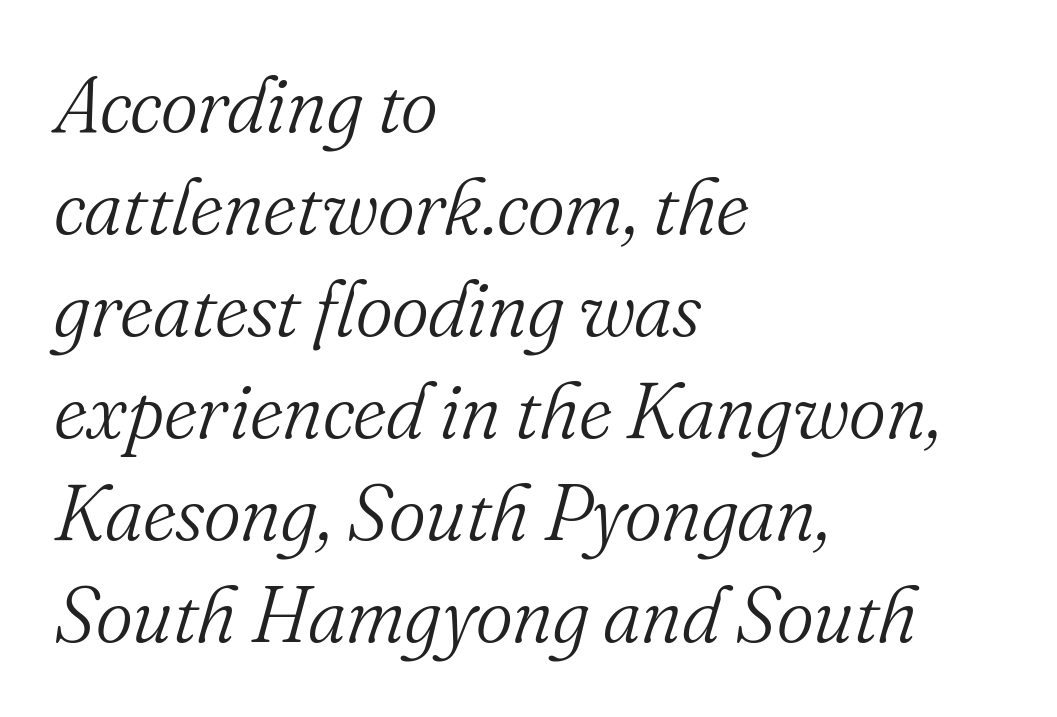
The image shows 79 px light serif type, italic (leaning right); set left-aligned, normal line spacing (1.29x), normal letter spacing, not underlined; medium stroke contrast and a small x-height.
